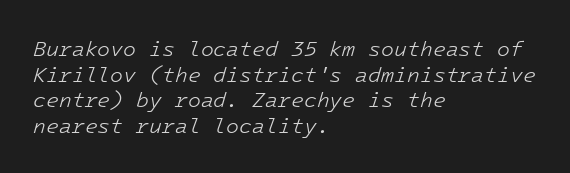
Q: Is the text bold? A: No.
Q: Is the text italic (slanted)? A: Yes, it leans right by about 16 degrees.
Q: Is the text underlined? A: No.
Q: How is the paragraph aligned? A: Left-aligned.
Q: Is the spacing between letters normal or unusually wide? A: Normal.
